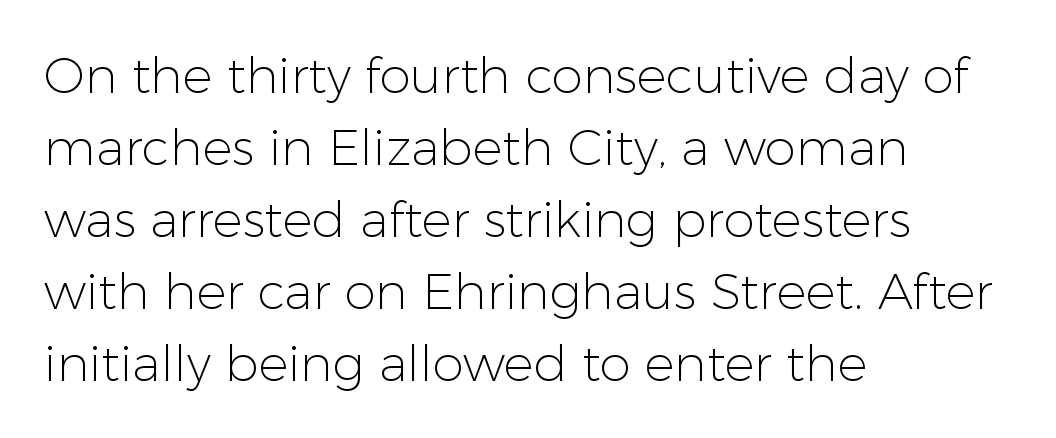
The image shows 50 px light sans-serif type, upright; set left-aligned, normal line spacing (1.44x), normal letter spacing, not underlined; low stroke contrast and a medium x-height.
